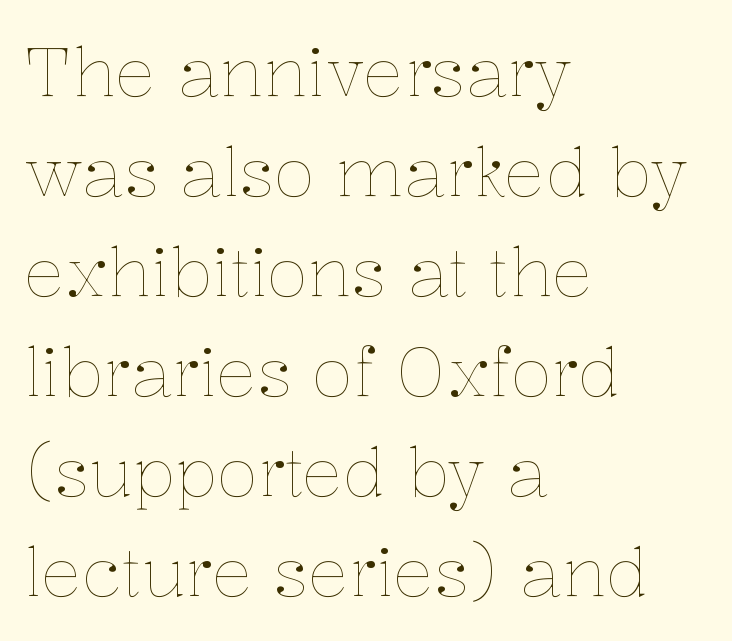
Q: Is the text bold? A: No.
Q: Is the text italic (slanted)? A: No, it is upright.
Q: Is the text underlined? A: No.
Q: How is the paragraph aligned? A: Left-aligned.
Q: Is the spacing between letters normal or unusually wide? A: Normal.
Q: Is the spacing between lines tight, normal or loose? A: Normal.
Q: Width (condensed, normal, or wide)? A: Normal.
Q: Stroke contrast? A: Low.
Q: x-height? A: Medium.
Q: Monospaced? A: No.
